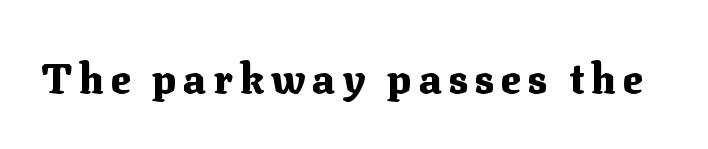
{"serif": "yes", "italic": "no", "bold": "yes", "weight": "heavy", "width": "normal", "stroke_contrast": "medium", "x_height": "medium", "monospaced": "no", "underline": "no", "glyph_px": 41}
